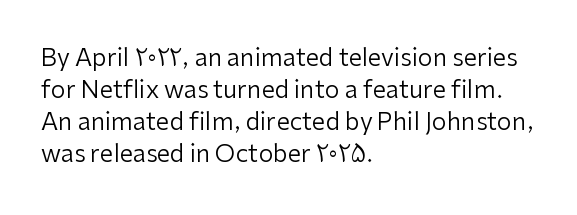
A bare baseline throughout the passage. Does the lettering tilt? It doesn't — this is upright. Leftover space on each line is placed entirely after the last word. Regarding leading, the lines here are spaced in the standard way. Inter-character spacing is left at the font's built-in metrics. Compared with a typical body face, this is equally light or lighter still.
